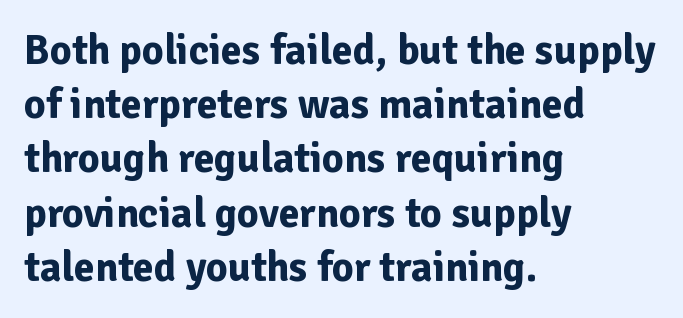
{"serif": "no", "italic": "no", "bold": "yes", "weight": "bold", "width": "normal", "stroke_contrast": "low", "x_height": "medium", "monospaced": "no", "underline": "no", "align": "left", "line_spacing": "normal", "line_spacing_ratio": 1.29, "letter_spacing": "normal", "letter_spacing_em": 0.0, "glyph_px": 42}
